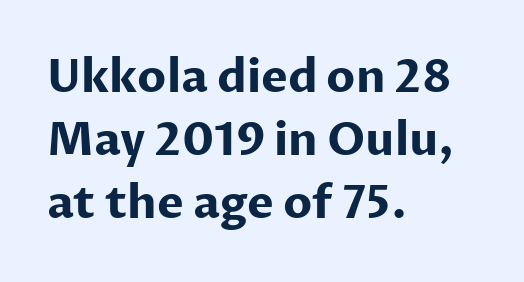
The space between consecutive lines is moderate. Its strokes are broad and dark, the hallmark of bold type. No word sits above an underline. Glyph-to-glyph distance matches everyday printed text. Alignment: flush left. Rendered with straight, roman letterforms.
